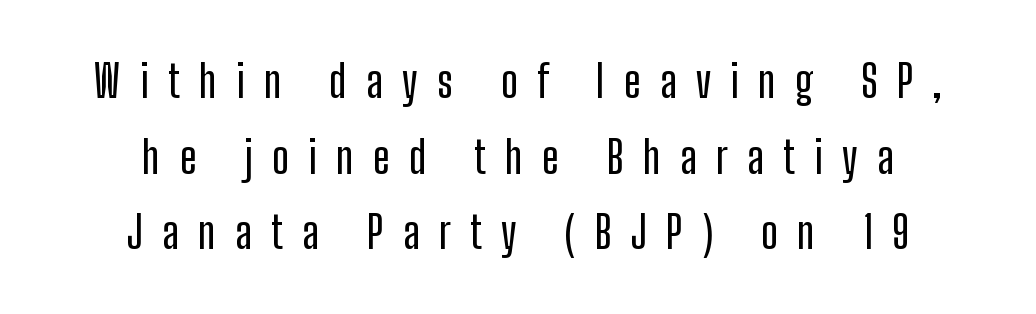
The axis of the letterforms is exactly vertical. Examine the stroke ends and you'll find no serifs. Casual observation: everything's sitting right in the middle. These lines have a slow, spaced-out rhythm from letter to letter. Do the characters align in a grid? No, the font is proportional. The zone under the glyphs is completely vacant.
